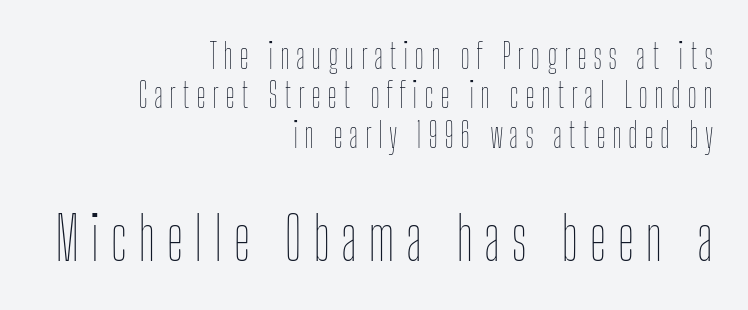
The weight would be labelled regular, book, light, or lighter still. These two chunks differ in scale, with the bottom chunk taking the larger measure. One-word summary of the alignment: right. The font's upright variant was chosen for this text. Bare-footed words on every line.
